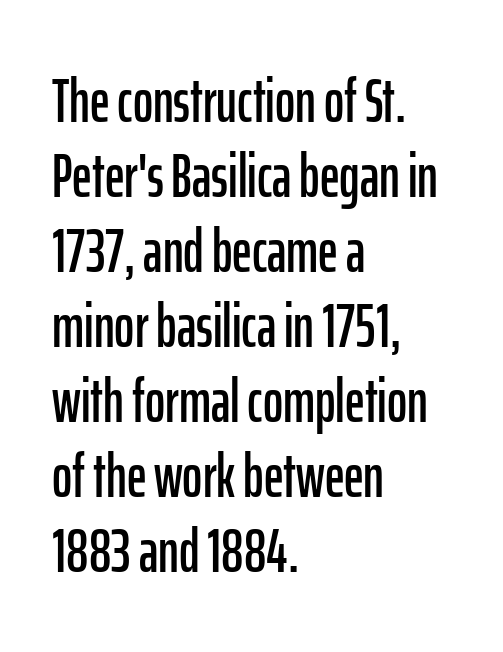
Q: Is the text italic (slanted)? A: No, it is upright.
Q: Is the typeface a serif or a sans-serif typeface? A: Sans-serif.
Q: Is the text underlined? A: No.
Q: How is the paragraph aligned? A: Left-aligned.
Q: Is the spacing between letters normal or unusually wide? A: Normal.
Q: Width (condensed, normal, or wide)? A: Condensed.
Q: Stroke contrast? A: Low.
Q: x-height? A: Medium.
Q: Monospaced? A: No.
